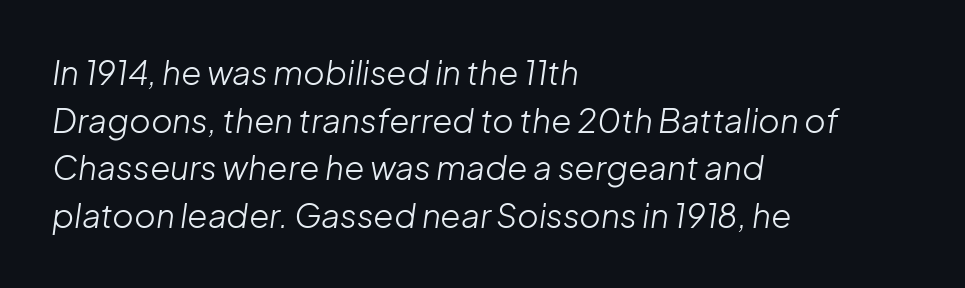
This sample is left-justified, so line endings fall wherever the words run out. Counters stay open thanks to moderate or lighter strokes. Looking at the ascenders, they clearly lean. Rule under the text: the space is simply empty. The face used here is proportionally spaced, like ordinary book or web type. Summary of vertical rhythm: regular, with standard interline spacing.
